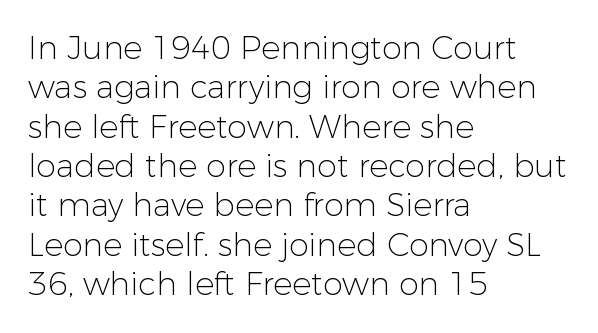
The image shows 32 px light sans-serif type, upright; set left-aligned, line spacing 1.23x, normal letter spacing, not underlined; low stroke contrast and a medium x-height.
